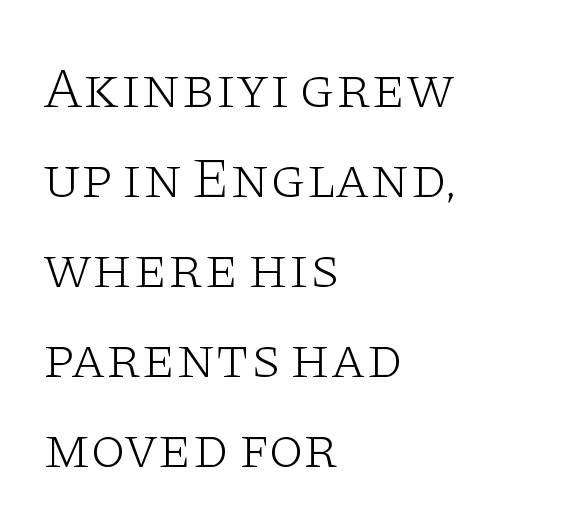
Q: Is the text bold? A: No.
Q: Is the text italic (slanted)? A: No, it is upright.
Q: Is the typeface a serif or a sans-serif typeface? A: Serif.
Q: Is the text underlined? A: No.
Q: How is the paragraph aligned? A: Left-aligned.
Q: Is the spacing between letters normal or unusually wide? A: Normal.
Q: Is the spacing between lines tight, normal or loose? A: Normal.
Q: Width (condensed, normal, or wide)? A: Wide.
Q: Stroke contrast? A: Low.
Q: x-height? A: Large.
Q: Monospaced? A: No.
